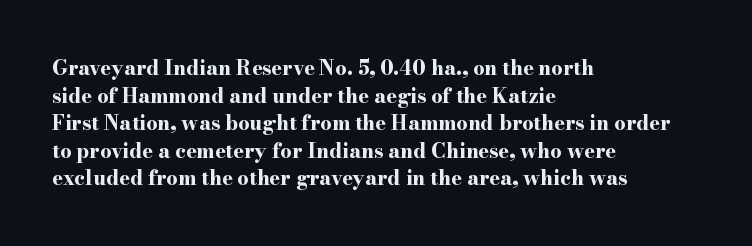
The image shows 20 px bold type, upright; set left-aligned, normal line spacing (1.38x), normal letter spacing, not underlined.
